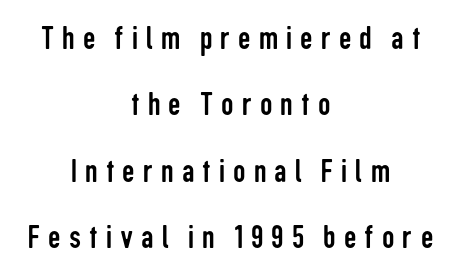
The image shows 35 px regular-weight, condensed sans-serif type, upright; set centered, loose line spacing (1.9x), unusually wide letter spacing (+0.23 em), not underlined; low stroke contrast and a medium x-height.
